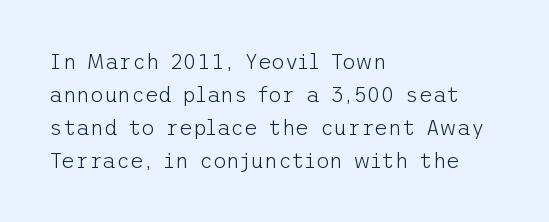
{"italic": "no", "bold": "no", "underline": "no", "align": "left", "line_spacing": "normal", "line_spacing_ratio": 1.57, "letter_spacing": "normal", "letter_spacing_em": 0.0, "glyph_px": 21}
